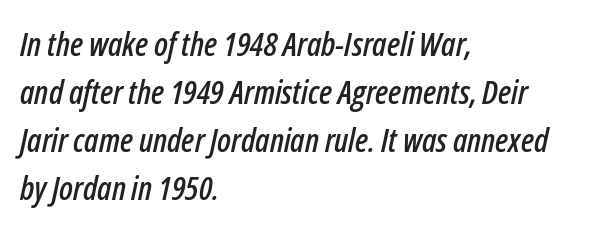
The image shows 33 px condensed type, italic (leaning right); set left-aligned, normal line spacing (1.45x), normal letter spacing, not underlined; low stroke contrast and a medium x-height.
